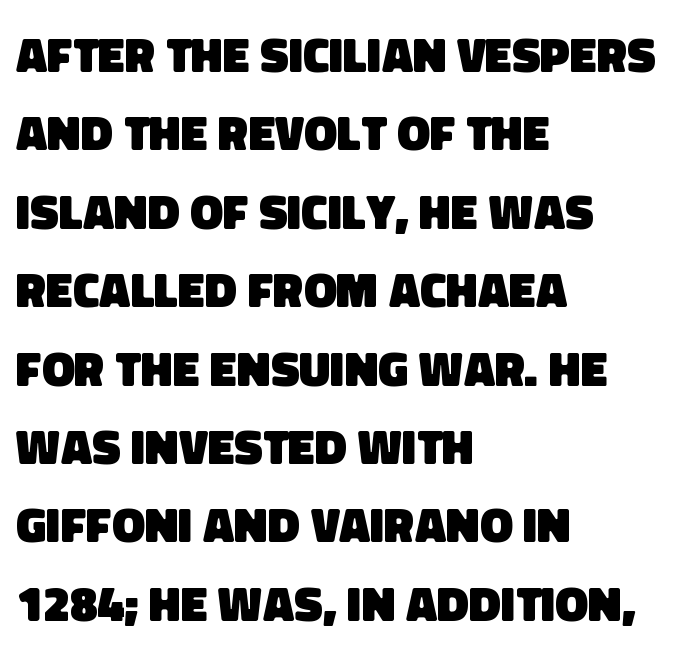
Q: Is the text bold? A: Yes.
Q: Is the typeface a serif or a sans-serif typeface? A: Sans-serif.
Q: Is the text underlined? A: No.
Q: How is the paragraph aligned? A: Left-aligned.
Q: Is the spacing between letters normal or unusually wide? A: Normal.
Q: Is the spacing between lines tight, normal or loose? A: Normal.
Q: Width (condensed, normal, or wide)? A: Normal.
Q: Stroke contrast? A: Low.
Q: x-height? A: Large.
Q: Monospaced? A: No.
